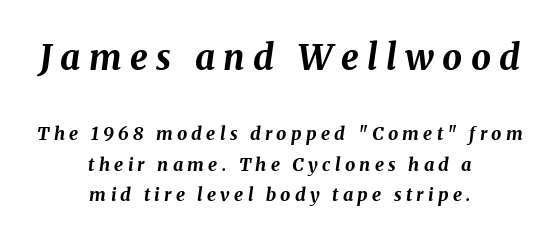
{"italic": "yes", "lean": "right", "slant_degrees": 8, "bold": "yes", "weight": "bold", "width": "normal", "stroke_contrast": "medium", "x_height": "medium", "monospaced": "no", "underline": "no", "align": "center", "line_spacing": "normal", "line_spacing_ratio": 1.69, "letter_spacing": "wide", "letter_spacing_em": 0.24, "larger_block": "first", "size_ratio": 1.94, "glyph_px": 35}
